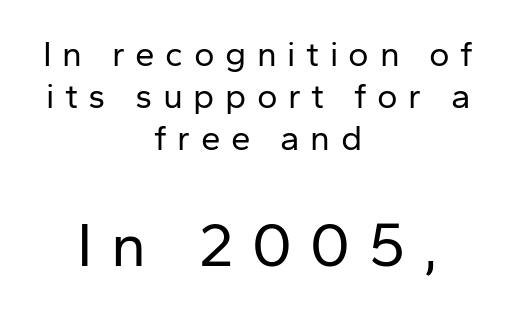
The image shows 62 px regular-weight sans-serif type, upright; set centered, line spacing 1.2x, unusually wide letter spacing (+0.3 em), not underlined; the second (bottom) block is 1.77x larger; low stroke contrast and a medium x-height.
